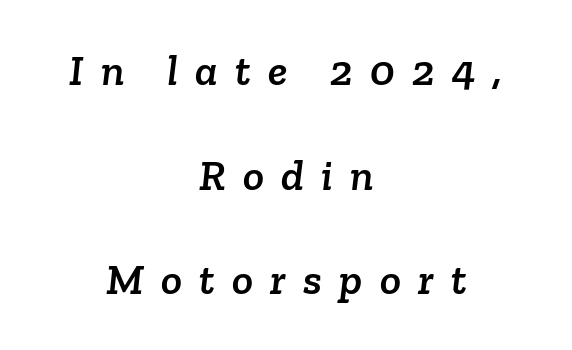
The passage shown has open, widely tracked lettering throughout. Leftover space on each line is divided equally before and after the words. Unlike a clean sans, this face finishes its strokes with serifs. Character widths vary here, with narrow letters taking less room than wide ones.
